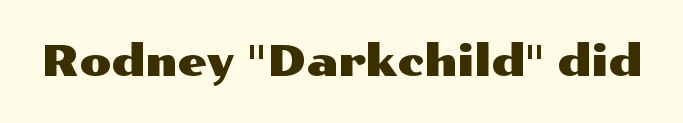
The image shows 42 px wide sans-serif type, upright; set normal letter spacing, not underlined; medium stroke contrast and a medium x-height.
